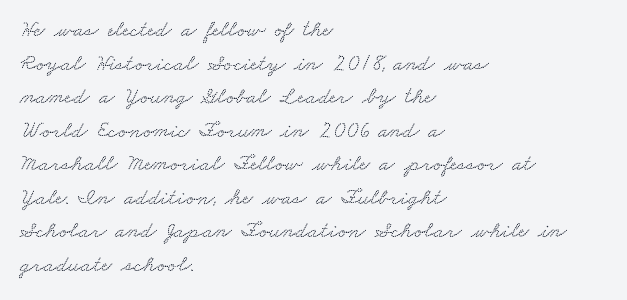
Look at the tracking — it's just the regular setting, nothing added. Any mark beneath the type? The region is blank. Does the copy run flush right? No — it runs flush left. One glance says typical: line gaps are just what's usual.
